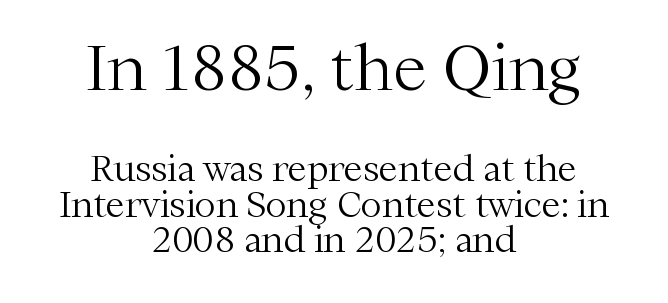
The image shows 62 px light serif type, upright; set centered, tight line spacing (1.01x), normal letter spacing, not underlined; the first (top) block is 1.77x larger; medium stroke contrast and a medium x-height.
